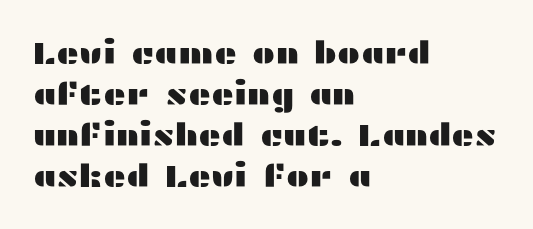
Leftover space on each line is placed entirely after the last word. Examine the stroke ends and you'll find no serifs. Anything drawn beneath the words? Only blank space. The designer left line spacing at the default. You can tell it's not italic because the verticals are truly vertical. The passage shown has conventional tracking throughout.
